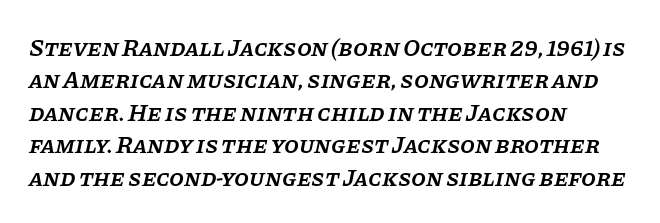
Decoration check: the copy has no underline. These lines stack with their left ends in a neat column. Glyph-to-glyph distance matches everyday printed text. Slanted lettering throughout.
